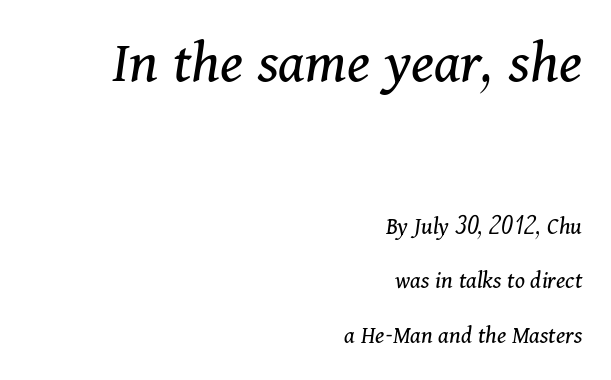
Little horizontal feet cap the strokes, marking this as serif type. The horizontal fit of the characters is conventional and even. Note the varied advance widths — an 'i' is clearly narrower than an 'm'. Leading: increased. Layout note: lines flush right.
